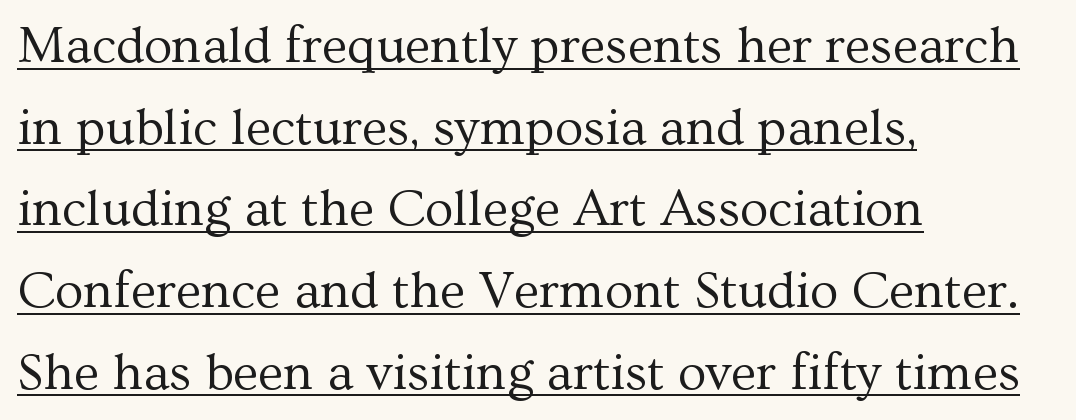
A typographer would call this underscored text. This sample has the flowing, uneven cadence of proportional lettering. No chunkiness to these letters — they're not bold. Notice how the stems are strictly vertical — no italics here. These lines are composed in type with serifs. The rendering uses a moderate line-height, typical for paragraphs.
